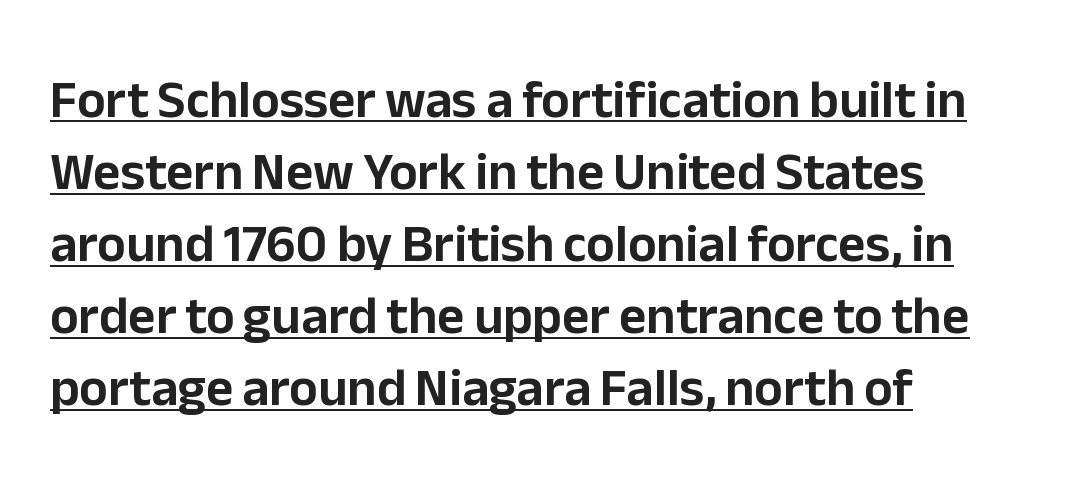
Q: Is the text italic (slanted)? A: No, it is upright.
Q: Is the typeface a serif or a sans-serif typeface? A: Sans-serif.
Q: Is the text underlined? A: Yes.
Q: How is the paragraph aligned? A: Left-aligned.
Q: Is the spacing between letters normal or unusually wide? A: Normal.
Q: Is the spacing between lines tight, normal or loose? A: Normal.
Q: Width (condensed, normal, or wide)? A: Normal.
Q: Stroke contrast? A: Low.
Q: x-height? A: Medium.
Q: Monospaced? A: No.
